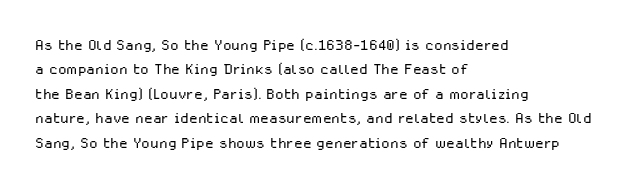
The image shows 20 px text type, upright; set left-aligned, line spacing 1.22x, normal letter spacing, not underlined.
